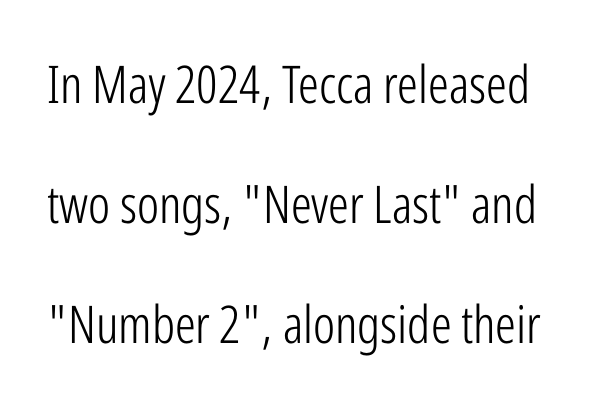
The image shows 52 px light, condensed sans-serif type, upright; set loose line spacing (2.31x), normal letter spacing, not underlined; low stroke contrast and a medium x-height.
